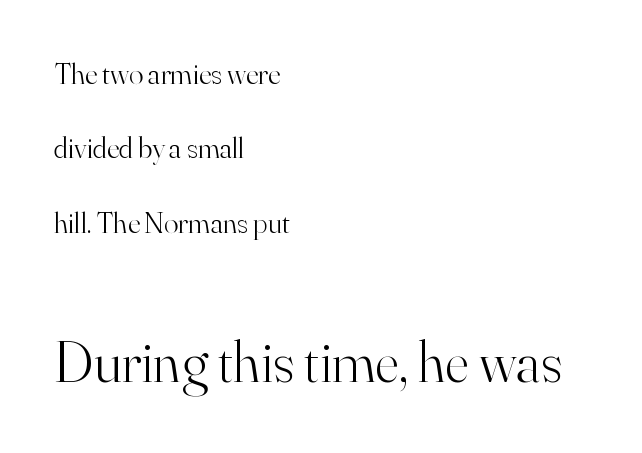
Q: Is the text bold? A: No.
Q: Is the text italic (slanted)? A: No, it is upright.
Q: Is the typeface a serif or a sans-serif typeface? A: Serif.
Q: Is the text underlined? A: No.
Q: How is the paragraph aligned? A: Left-aligned.
Q: Is the spacing between letters normal or unusually wide? A: Normal.
Q: Is the spacing between lines tight, normal or loose? A: Loose.
Q: Which block of text is set in a larger size, the first (top) or the second (bottom)? A: The second (bottom) one.
Q: Width (condensed, normal, or wide)? A: Normal.
Q: Stroke contrast? A: High.
Q: x-height? A: Small.
Q: Monospaced? A: No.
